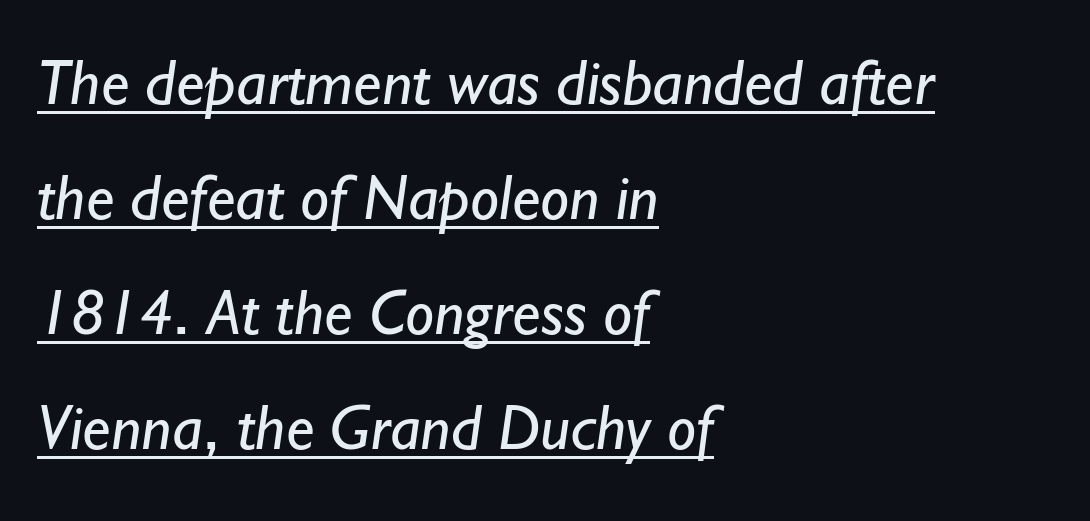
The image shows 65 px regular-weight sans-serif type; set left-aligned, line spacing 1.77x, normal letter spacing, underlined; low stroke contrast and a small x-height.
